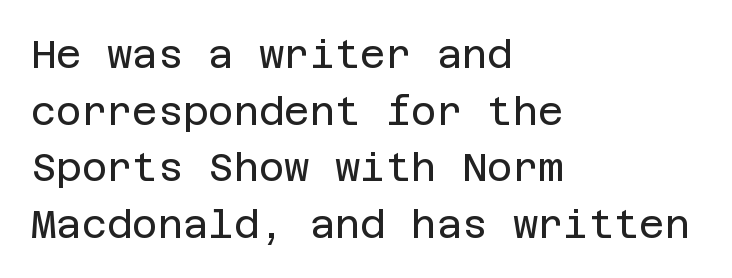
The image shows 39 px regular-weight sans-serif type, upright; set left-aligned, normal line spacing (1.45x), normal letter spacing, not underlined; low stroke contrast and a large x-height.
